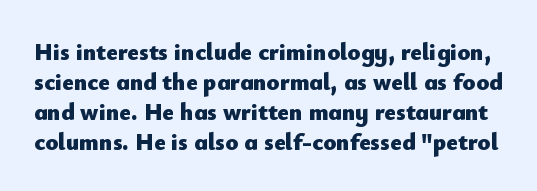
The letters are bold, with thick, heavy strokes. These lines keep a tight, regular rhythm from letter to letter. Beneath every word, the page is bare. When letters stand straight like this, we call the style roman or upright. Quick note: interline space is typical.
